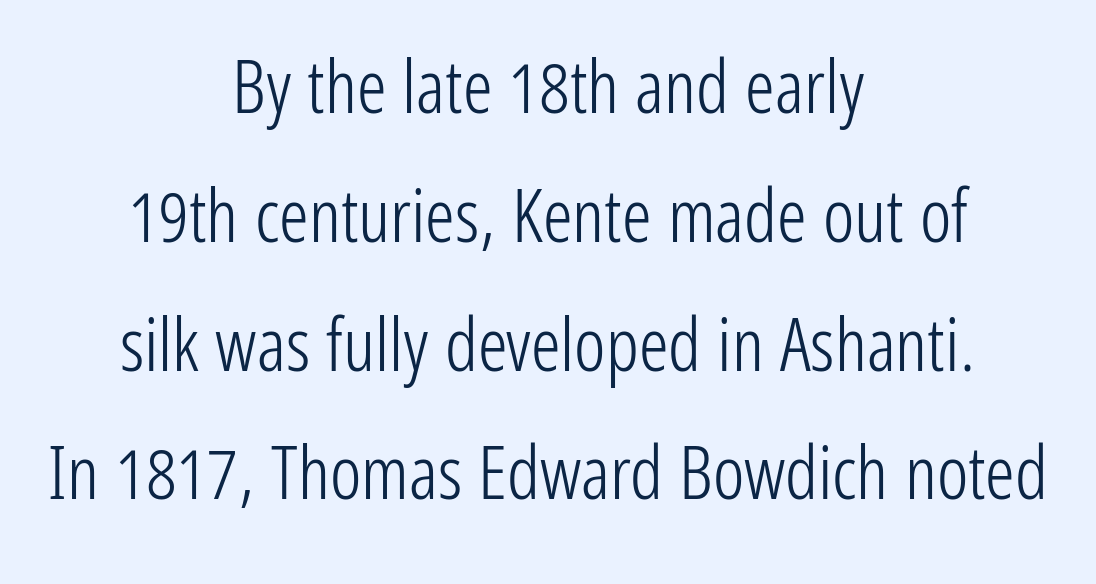
Q: Is the text bold? A: No.
Q: Is the text italic (slanted)? A: No, it is upright.
Q: Is the typeface a serif or a sans-serif typeface? A: Sans-serif.
Q: Is the text underlined? A: No.
Q: How is the paragraph aligned? A: Centered.
Q: Is the spacing between letters normal or unusually wide? A: Normal.
Q: Width (condensed, normal, or wide)? A: Condensed.
Q: Stroke contrast? A: Low.
Q: x-height? A: Medium.
Q: Monospaced? A: No.
